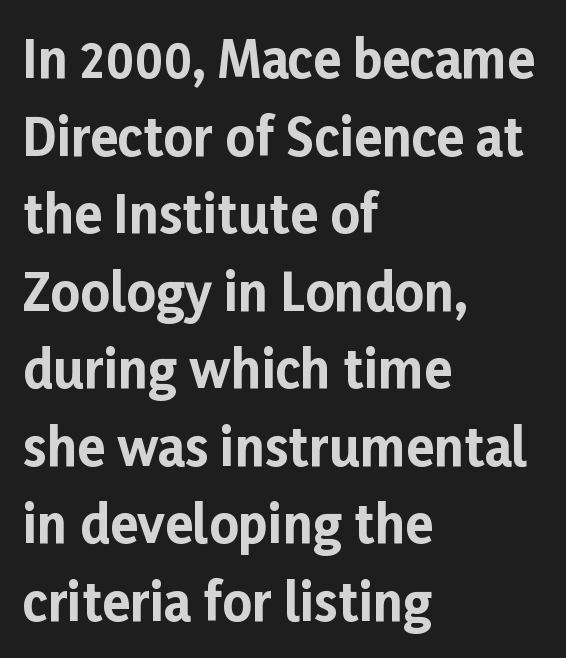
Descender tails drop into unmarked territory. Short note: letters normally spaced. Left-aligned paragraph, ragged on the right. Heavy, bold letterforms. The specimen reads as upright at a glance. Quick note: interline space is typical.
